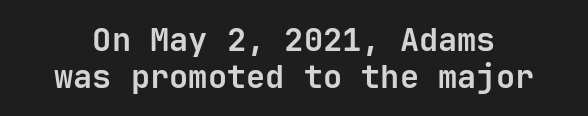
The space between consecutive lines is stingy. Think of a typewriter: that constant character pitch is what you see here. Style check: upright. Is this a sans? Yes — the strokes have no serifs.
